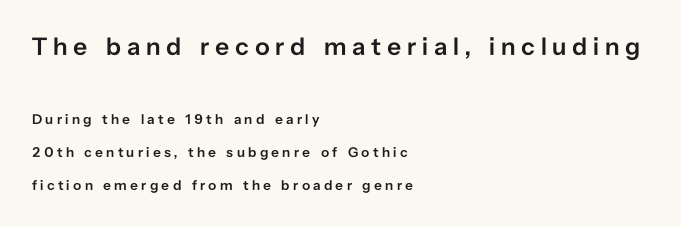
{"italic": "no", "bold": "semi", "underline": "no", "align": "left", "line_spacing": "loose", "line_spacing_ratio": 2.36, "letter_spacing": "wide", "letter_spacing_em": 0.23, "larger_block": "first", "size_ratio": 1.79, "glyph_px": 25}
